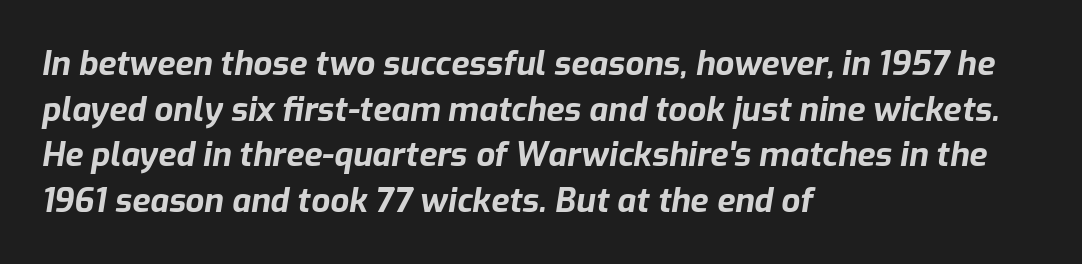
How are the letters spaced? Ordinarily, with no added tracking. The passage shown is not underscored anywhere. Here the designer chose a conventional face with non-uniform glyph widths. Every character sits at an angle, as italics do. If you drew a ruler down the left edge, every line would touch it. The typesetting leans heavy: a genuine bold.
